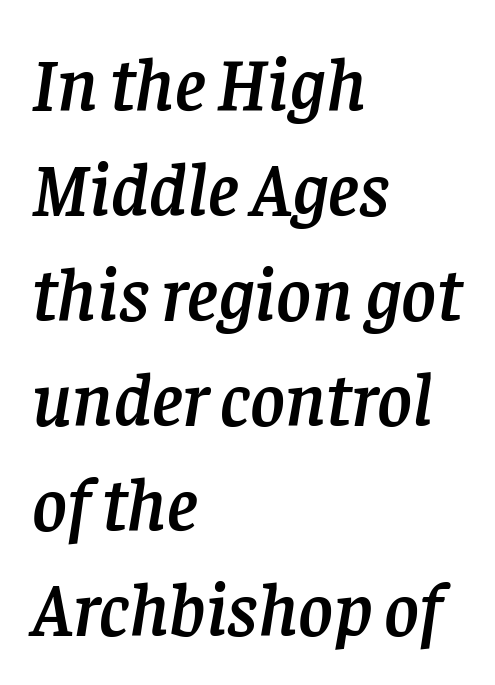
Q: Is the text italic (slanted)? A: Yes, it leans right by about 8 degrees.
Q: Is the typeface a serif or a sans-serif typeface? A: Serif.
Q: Is the text underlined? A: No.
Q: How is the paragraph aligned? A: Left-aligned.
Q: Is the spacing between letters normal or unusually wide? A: Normal.
Q: Is the spacing between lines tight, normal or loose? A: Normal.
Q: Width (condensed, normal, or wide)? A: Normal.
Q: Stroke contrast? A: Low.
Q: x-height? A: Large.
Q: Monospaced? A: No.
